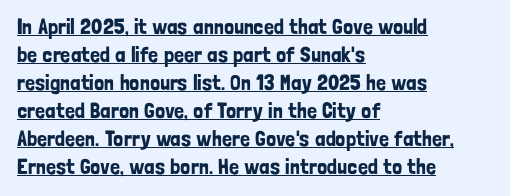
The image shows 22 px text type, upright; set left-aligned, normal line spacing (1.27x), normal letter spacing, underlined.
